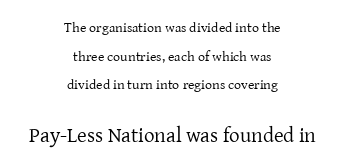
The image shows 21 px text type, upright; set centered, loose line spacing (2.04x), normal letter spacing, not underlined; the second (bottom) block is 1.5x larger.
